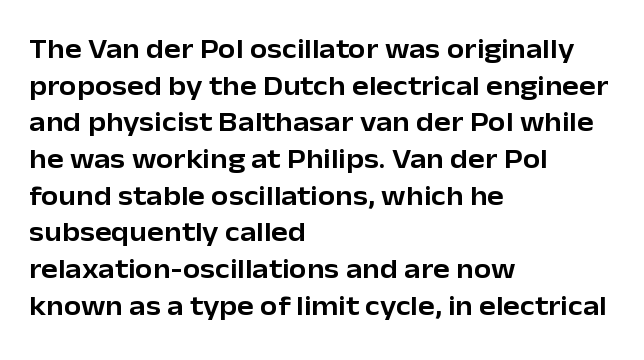
The image shows 28 px sans-serif type, upright; set left-aligned, normal line spacing (1.31x), normal letter spacing, not underlined; low stroke contrast and a medium x-height.
